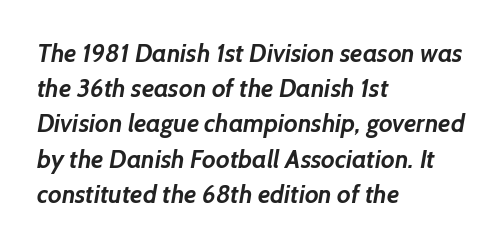
{"bold": "yes", "underline": "no", "align": "left", "line_spacing": "normal", "line_spacing_ratio": 1.41, "letter_spacing": "normal", "letter_spacing_em": 0.0, "glyph_px": 25}
